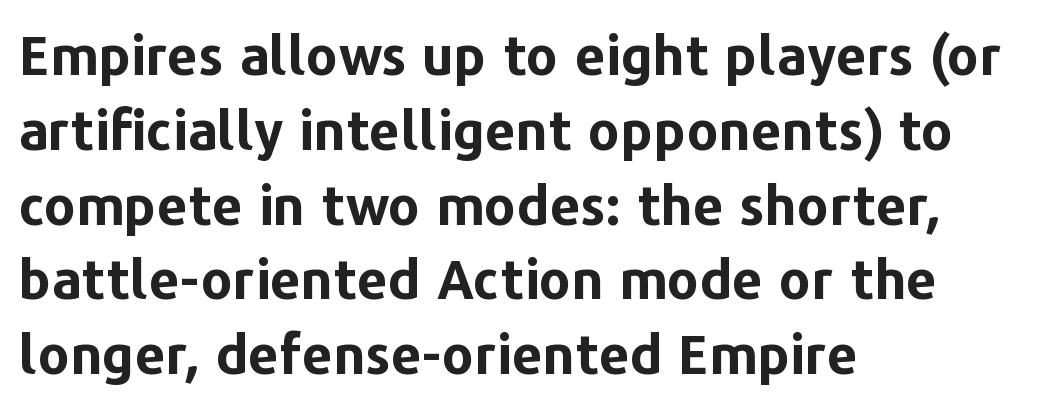
Q: Is the text bold? A: Yes.
Q: Is the text italic (slanted)? A: No, it is upright.
Q: Is the typeface a serif or a sans-serif typeface? A: Sans-serif.
Q: Is the text underlined? A: No.
Q: How is the paragraph aligned? A: Left-aligned.
Q: Is the spacing between letters normal or unusually wide? A: Normal.
Q: Is the spacing between lines tight, normal or loose? A: Normal.
Q: Width (condensed, normal, or wide)? A: Normal.
Q: Stroke contrast? A: Low.
Q: x-height? A: Medium.
Q: Monospaced? A: No.
